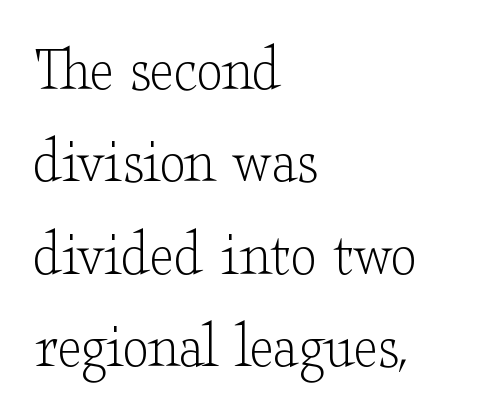
The image shows 66 px light, wide serif type, upright; set left-aligned, normal line spacing (1.4x), normal letter spacing, not underlined; low stroke contrast and a small x-height.
